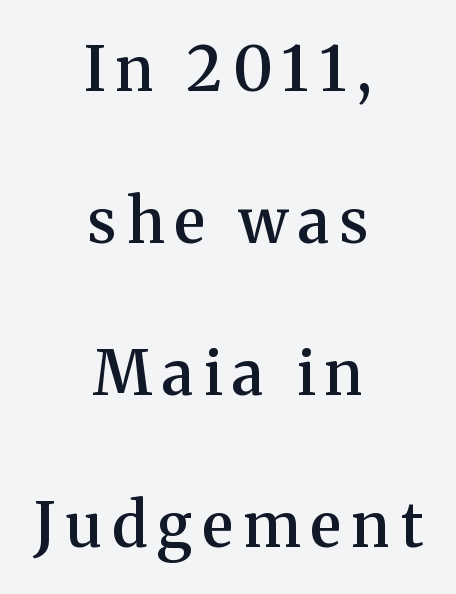
The image shows 61 px semibold serif type, upright; set centered, loose line spacing (2.49x), not underlined; medium stroke contrast and a medium x-height.
